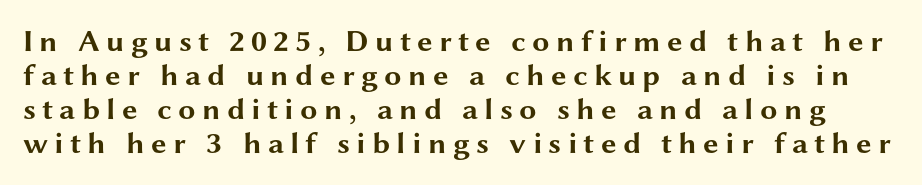
The image shows 31 px bold, wide sans-serif type, upright; set tight line spacing (1.1x), unusually wide letter spacing (+0.2 em), not underlined; medium stroke contrast and a medium x-height.
